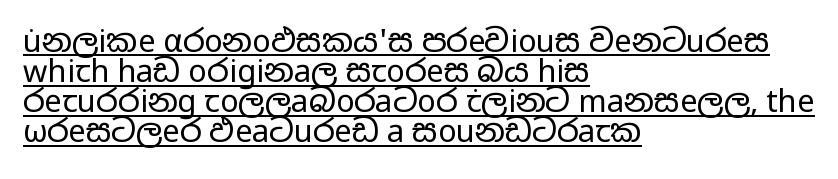
Q: Is the text bold? A: No.
Q: Is the text italic (slanted)? A: No, it is upright.
Q: Is the typeface a serif or a sans-serif typeface? A: Sans-serif.
Q: Is the text underlined? A: Yes.
Q: How is the paragraph aligned? A: Left-aligned.
Q: Is the spacing between letters normal or unusually wide? A: Normal.
Q: Is the spacing between lines tight, normal or loose? A: Tight.
Q: Width (condensed, normal, or wide)? A: Wide.
Q: Stroke contrast? A: Low.
Q: x-height? A: Medium.
Q: Monospaced? A: No.
